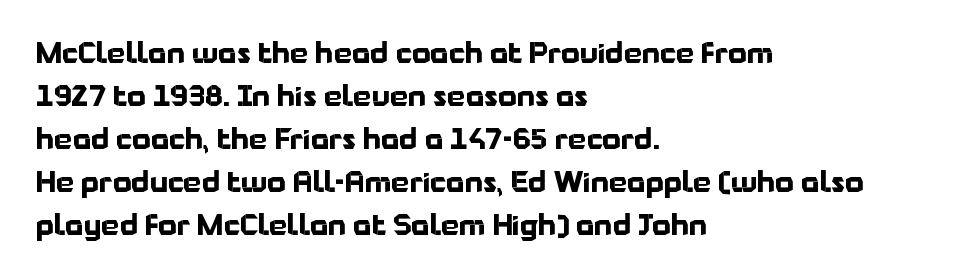
A sans-serif font was chosen for this passage. The tracking reads as untouched default to a designer's eye. A normal amount of white space separates one row of letters from the next. Heavy, bold letterforms. A typesetter would call this proportional, since set widths differ per character. Does the lettering tilt? It doesn't — this is upright.
